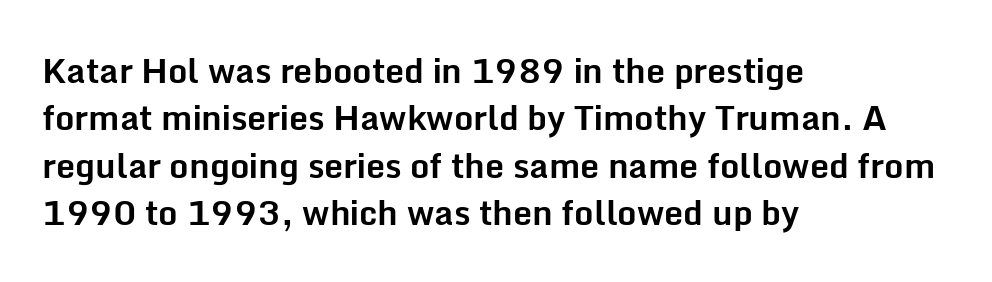
{"serif": "no", "italic": "no", "bold": "yes", "weight": "bold", "width": "normal", "stroke_contrast": "low", "x_height": "medium", "monospaced": "no", "underline": "no", "align": "left", "line_spacing": "normal", "line_spacing_ratio": 1.39, "letter_spacing": "normal", "letter_spacing_em": 0.0, "glyph_px": 34}
